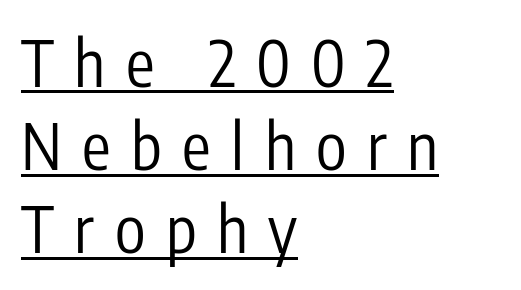
The image shows 64 px regular-weight, condensed sans-serif type, upright; set left-aligned, normal line spacing (1.3x), unusually wide letter spacing (+0.32 em), underlined; low stroke contrast and a medium x-height.
